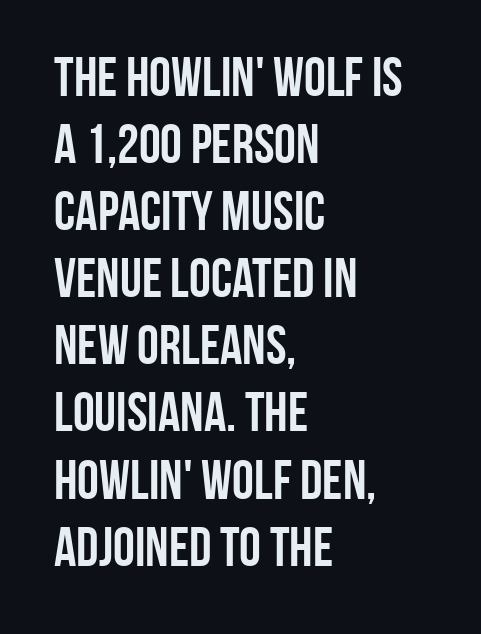
{"serif": "no", "italic": "no", "bold": "yes", "weight": "semibold", "width": "condensed", "stroke_contrast": "low", "x_height": "large", "monospaced": "no", "underline": "no", "align": "left", "line_spacing_ratio": 1.22, "letter_spacing": "normal", "letter_spacing_em": 0.0, "glyph_px": 55}
